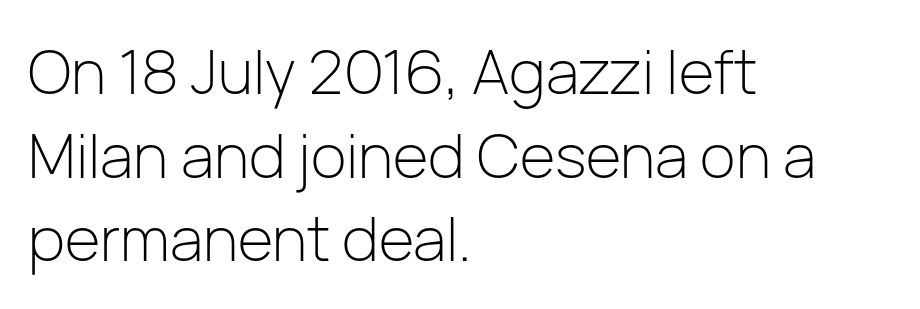
The image shows 61 px light sans-serif type, upright; set left-aligned, normal line spacing (1.37x), normal letter spacing, not underlined; low stroke contrast and a medium x-height.
